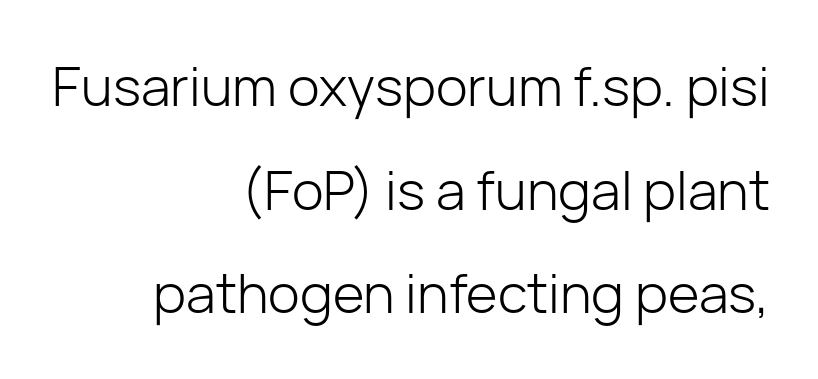
{"serif": "no", "italic": "no", "bold": "no", "weight": "light", "width": "normal", "stroke_contrast": "low", "x_height": "medium", "monospaced": "no", "underline": "no", "align": "right", "line_spacing": "loose", "line_spacing_ratio": 1.92, "letter_spacing": "normal", "letter_spacing_em": 0.0, "glyph_px": 54}
